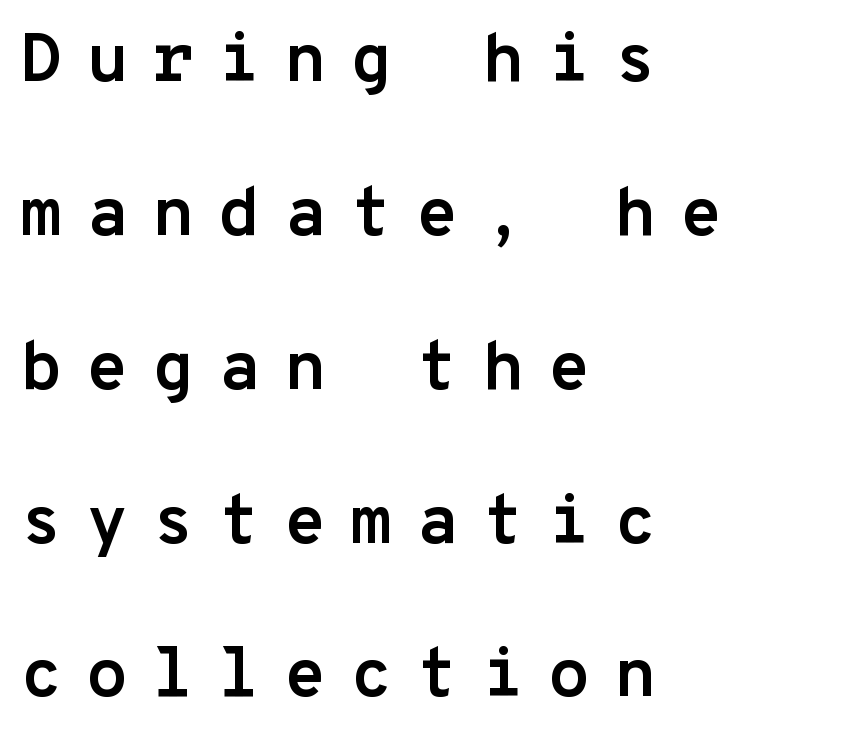
{"serif": "no", "italic": "no", "bold": "yes", "weight": "semibold", "width": "normal", "stroke_contrast": "low", "x_height": "medium", "monospaced": "yes", "underline": "no", "align": "left", "line_spacing": "loose", "line_spacing_ratio": 2.23, "letter_spacing": "wide", "letter_spacing_em": 0.34, "glyph_px": 69}
